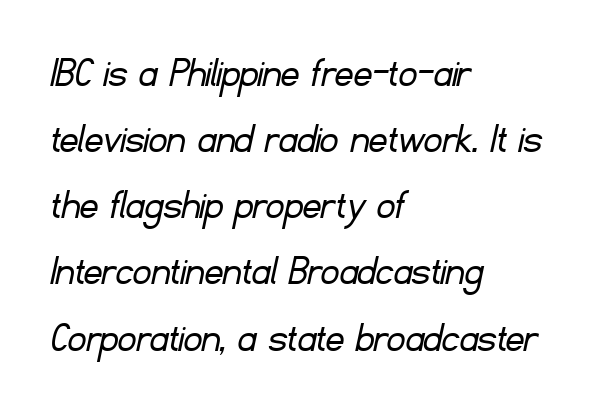
{"serif": "no", "bold": "no", "weight": "light", "width": "normal", "stroke_contrast": "low", "x_height": "small", "monospaced": "no", "underline": "no", "align": "left", "line_spacing": "normal", "line_spacing_ratio": 1.47, "letter_spacing": "normal", "letter_spacing_em": 0.0, "glyph_px": 45}
